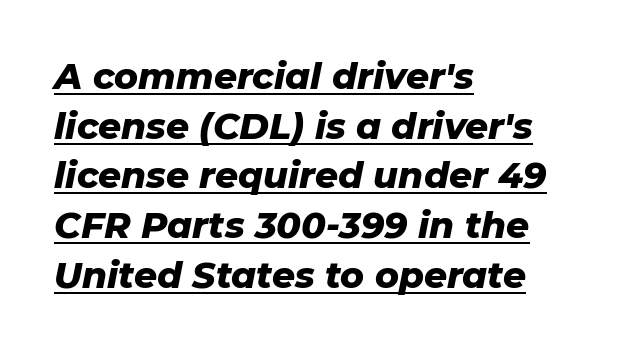
{"italic": "yes", "lean": "right", "slant_degrees": 11, "bold": "yes", "weight": "heavy", "width": "normal", "stroke_contrast": "low", "x_height": "medium", "monospaced": "no", "underline": "yes", "align": "left", "line_spacing": "normal", "line_spacing_ratio": 1.38, "letter_spacing": "normal", "letter_spacing_em": 0.0, "glyph_px": 36}
